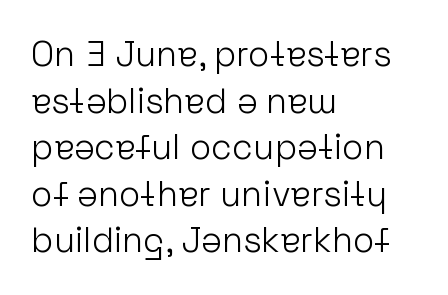
Q: Is the text bold? A: No.
Q: Is the text italic (slanted)? A: No, it is upright.
Q: Is the typeface a serif or a sans-serif typeface? A: Sans-serif.
Q: Is the text underlined? A: No.
Q: How is the paragraph aligned? A: Left-aligned.
Q: Is the spacing between letters normal or unusually wide? A: Normal.
Q: Is the spacing between lines tight, normal or loose? A: Normal.
Q: Width (condensed, normal, or wide)? A: Normal.
Q: Stroke contrast? A: Low.
Q: x-height? A: Medium.
Q: Monospaced? A: No.
